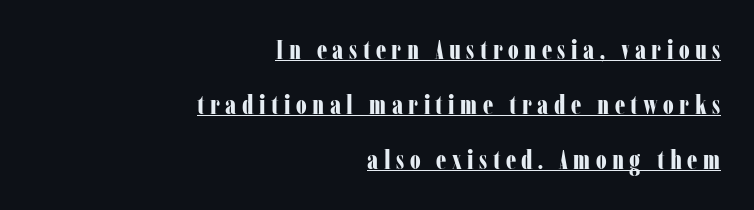
Q: Is the text bold? A: Yes.
Q: Is the text italic (slanted)? A: No, it is upright.
Q: Is the text underlined? A: Yes.
Q: How is the paragraph aligned? A: Right-aligned.
Q: Is the spacing between letters normal or unusually wide? A: Unusually wide.
Q: Is the spacing between lines tight, normal or loose? A: Loose.
